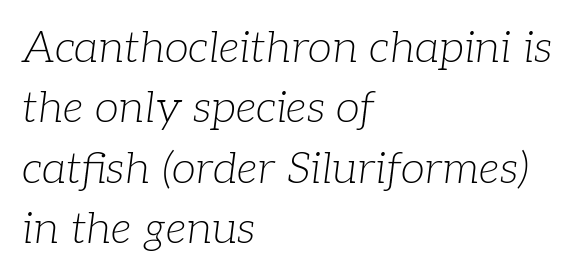
Q: Is the text bold? A: No.
Q: Is the text italic (slanted)? A: Yes, it leans right by about 7 degrees.
Q: Is the typeface a serif or a sans-serif typeface? A: Serif.
Q: Is the text underlined? A: No.
Q: How is the paragraph aligned? A: Left-aligned.
Q: Is the spacing between letters normal or unusually wide? A: Normal.
Q: Is the spacing between lines tight, normal or loose? A: Normal.
Q: Width (condensed, normal, or wide)? A: Normal.
Q: Stroke contrast? A: Low.
Q: x-height? A: Medium.
Q: Monospaced? A: No.
